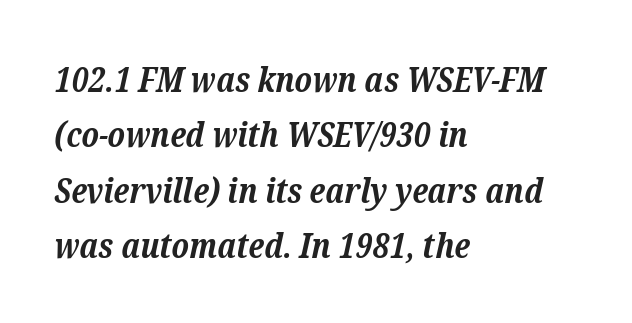
{"serif": "yes", "italic": "yes", "lean": "right", "slant_degrees": 12, "bold": "yes", "weight": "bold", "width": "normal", "stroke_contrast": "low", "x_height": "medium", "monospaced": "no", "underline": "no", "align": "left", "line_spacing": "normal", "line_spacing_ratio": 1.58, "letter_spacing": "normal", "letter_spacing_em": 0.0, "glyph_px": 35}
